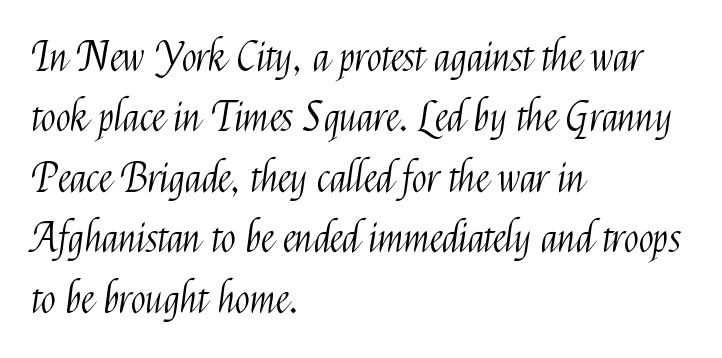
Q: Is the text bold? A: No.
Q: Is the text italic (slanted)? A: Yes.
Q: Is the typeface a serif or a sans-serif typeface? A: Sans-serif.
Q: Is the text underlined? A: No.
Q: How is the paragraph aligned? A: Left-aligned.
Q: Is the spacing between letters normal or unusually wide? A: Normal.
Q: Is the spacing between lines tight, normal or loose? A: Normal.
Q: Width (condensed, normal, or wide)? A: Condensed.
Q: Stroke contrast? A: Medium.
Q: x-height? A: Medium.
Q: Monospaced? A: No.
